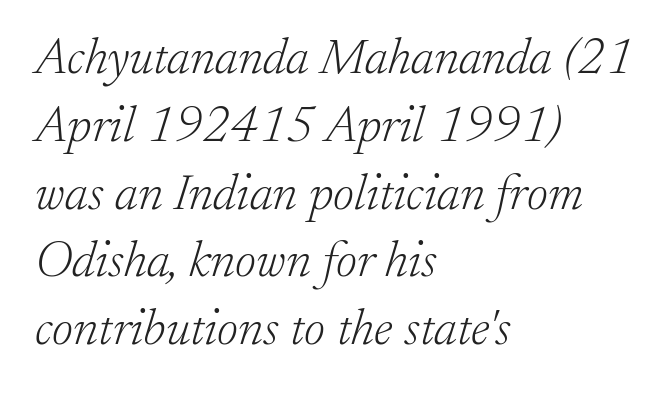
Q: Is the text bold? A: No.
Q: Is the text italic (slanted)? A: Yes, it leans right by about 17 degrees.
Q: Is the typeface a serif or a sans-serif typeface? A: Serif.
Q: Is the text underlined? A: No.
Q: How is the paragraph aligned? A: Left-aligned.
Q: Is the spacing between letters normal or unusually wide? A: Normal.
Q: Is the spacing between lines tight, normal or loose? A: Normal.
Q: Width (condensed, normal, or wide)? A: Normal.
Q: Stroke contrast? A: Low.
Q: x-height? A: Small.
Q: Monospaced? A: No.
